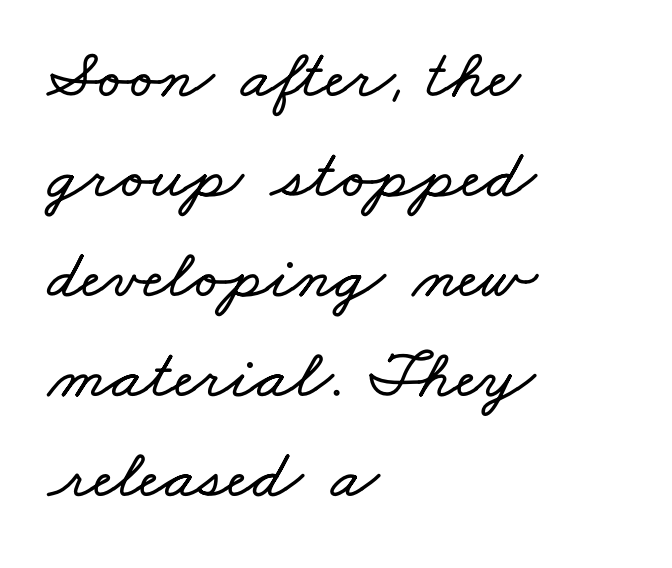
Left-aligned paragraph, ragged on the right. The block of text has a typical density, with ordinary space between rows. The gaps between neighbouring characters are ordinary and unremarkable. Bare-footed words on every line. Varying glyph widths throughout — classic text-font behaviour.
